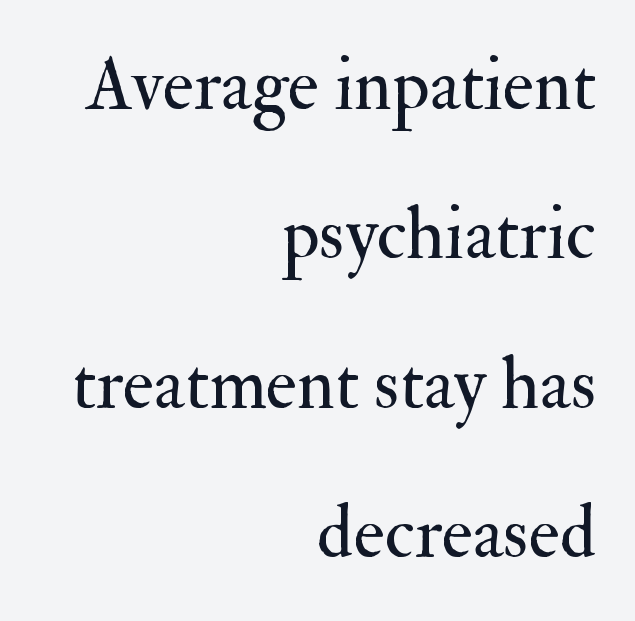
Q: Is the text bold? A: No.
Q: Is the text italic (slanted)? A: No, it is upright.
Q: Is the typeface a serif or a sans-serif typeface? A: Serif.
Q: Is the text underlined? A: No.
Q: How is the paragraph aligned? A: Right-aligned.
Q: Is the spacing between letters normal or unusually wide? A: Normal.
Q: Is the spacing between lines tight, normal or loose? A: Loose.
Q: Width (condensed, normal, or wide)? A: Normal.
Q: Stroke contrast? A: Medium.
Q: x-height? A: Small.
Q: Monospaced? A: No.
